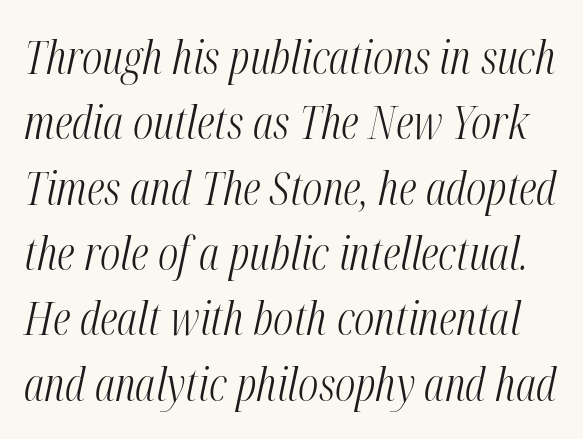
{"italic": "yes", "lean": "right", "slant_degrees": 12, "bold": "no", "weight": "light", "width": "condensed", "stroke_contrast": "medium", "x_height": "medium", "monospaced": "no", "underline": "no", "line_spacing": "normal", "line_spacing_ratio": 1.42, "letter_spacing": "normal", "letter_spacing_em": 0.0, "glyph_px": 46}
